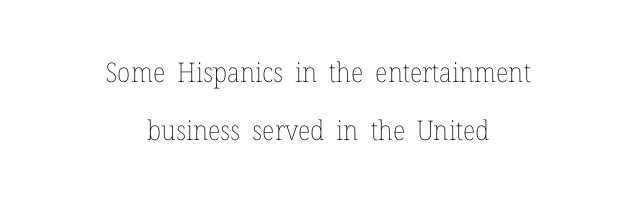
The image shows 27 px text type, upright; set centered, loose line spacing (2.16x), normal letter spacing, not underlined.
